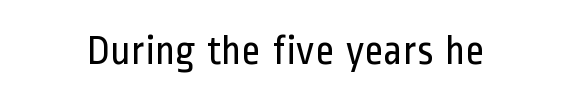
The image shows 41 px regular-weight, condensed sans-serif type, upright; set normal letter spacing, not underlined; low stroke contrast and a medium x-height.
